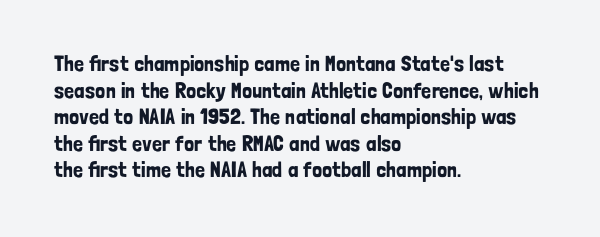
The image shows 22 px text type, upright; set left-aligned, line spacing 1.21x, normal letter spacing, not underlined.
